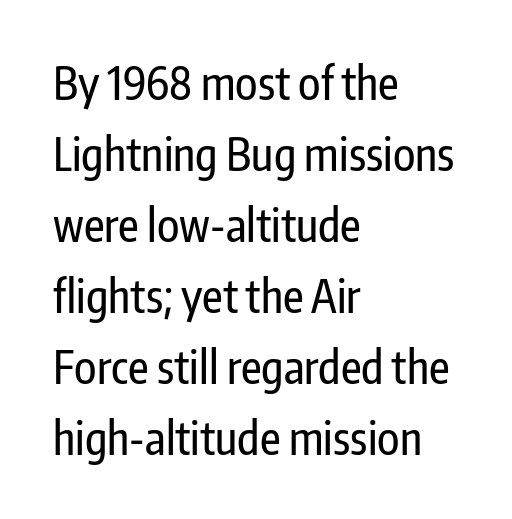
{"serif": "no", "italic": "no", "width": "condensed", "stroke_contrast": "low", "x_height": "medium", "monospaced": "no", "underline": "no", "align": "left", "line_spacing": "normal", "line_spacing_ratio": 1.58, "letter_spacing": "normal", "letter_spacing_em": 0.0, "glyph_px": 45}
